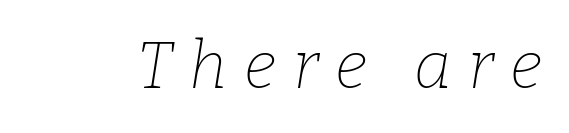
{"serif": "yes", "italic": "yes", "lean": "right", "slant_degrees": 9, "bold": "no", "weight": "thin", "width": "normal", "stroke_contrast": "low", "x_height": "medium", "monospaced": "no", "underline": "no", "letter_spacing": "wide", "letter_spacing_em": 0.26, "glyph_px": 65}
